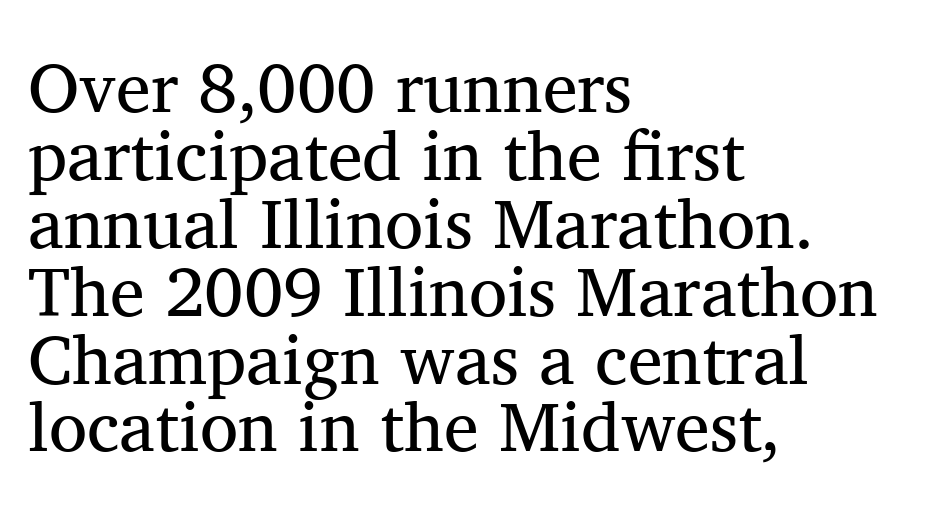
Q: Is the text bold? A: No.
Q: Is the text italic (slanted)? A: No, it is upright.
Q: Is the typeface a serif or a sans-serif typeface? A: Serif.
Q: Is the text underlined? A: No.
Q: How is the paragraph aligned? A: Left-aligned.
Q: Is the spacing between letters normal or unusually wide? A: Normal.
Q: Is the spacing between lines tight, normal or loose? A: Tight.
Q: Width (condensed, normal, or wide)? A: Normal.
Q: Stroke contrast? A: Medium.
Q: x-height? A: Medium.
Q: Monospaced? A: No.
